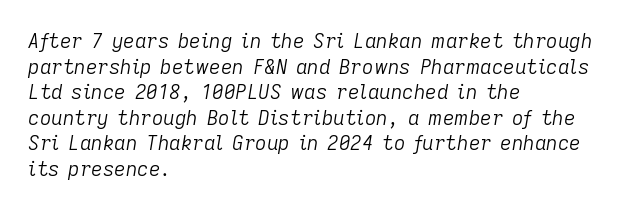
Q: Is the text bold? A: No.
Q: Is the text italic (slanted)? A: Yes, it leans right by about 9 degrees.
Q: Is the text underlined? A: No.
Q: How is the paragraph aligned? A: Left-aligned.
Q: Is the spacing between letters normal or unusually wide? A: Normal.
Q: Is the spacing between lines tight, normal or loose? A: Normal.
